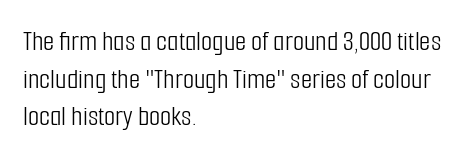
{"serif": "no", "italic": "no", "bold": "no", "weight": "light", "width": "condensed", "stroke_contrast": "low", "x_height": "medium", "monospaced": "no", "underline": "no", "align": "left", "line_spacing": "normal", "line_spacing_ratio": 1.3, "letter_spacing": "normal", "letter_spacing_em": 0.0, "glyph_px": 29}
